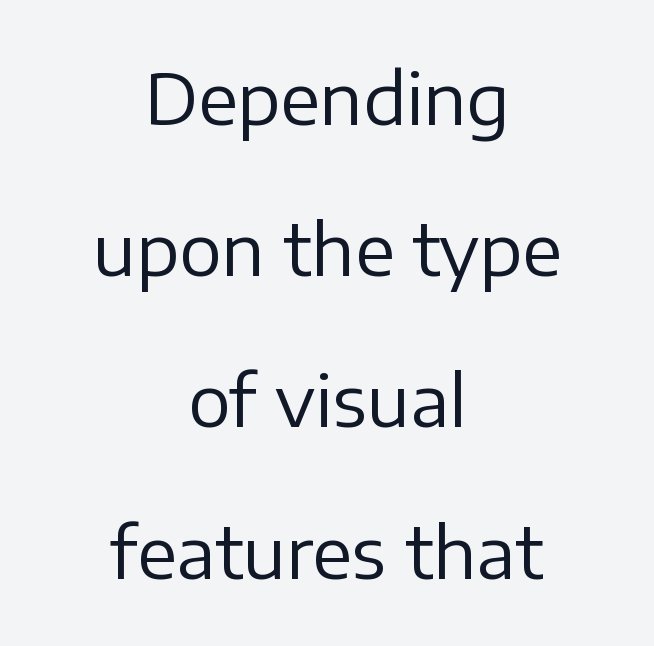
The image shows 71 px regular-weight sans-serif type, upright; set centered, loose line spacing (2.13x), normal letter spacing, not underlined; low stroke contrast and a medium x-height.
